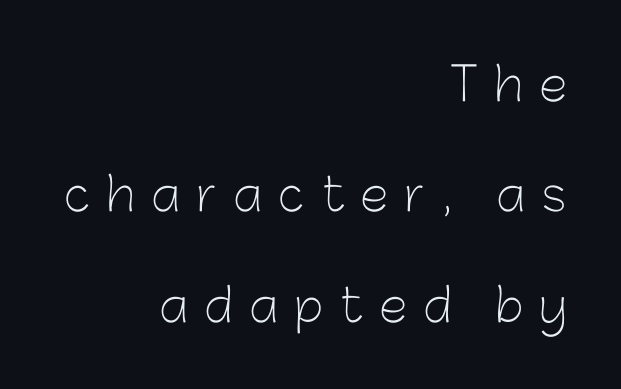
Q: Is the text bold? A: No.
Q: Is the text italic (slanted)? A: No, it is upright.
Q: Is the typeface a serif or a sans-serif typeface? A: Sans-serif.
Q: Is the text underlined? A: No.
Q: How is the paragraph aligned? A: Right-aligned.
Q: Is the spacing between letters normal or unusually wide? A: Unusually wide.
Q: Is the spacing between lines tight, normal or loose? A: Loose.
Q: Width (condensed, normal, or wide)? A: Normal.
Q: Stroke contrast? A: Low.
Q: x-height? A: Medium.
Q: Monospaced? A: No.
